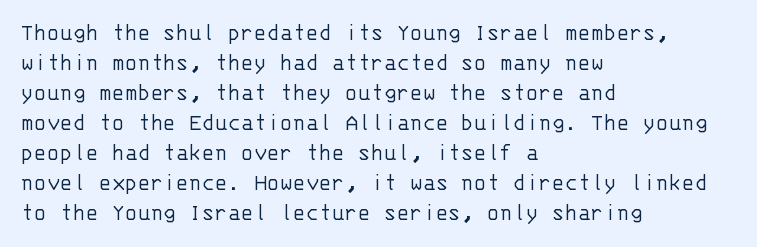
{"italic": "no", "bold": "no", "underline": "no", "align": "left", "line_spacing": "normal", "line_spacing_ratio": 1.25, "letter_spacing": "normal", "letter_spacing_em": 0.0, "glyph_px": 24}
